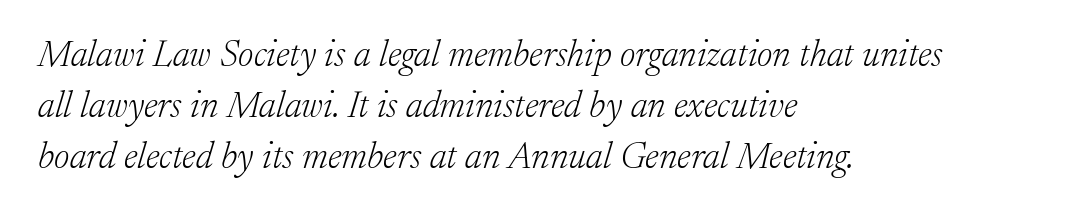
Q: Is the text bold? A: No.
Q: Is the text italic (slanted)? A: Yes, it leans right by about 17 degrees.
Q: Is the typeface a serif or a sans-serif typeface? A: Serif.
Q: Is the text underlined? A: No.
Q: How is the paragraph aligned? A: Left-aligned.
Q: Is the spacing between letters normal or unusually wide? A: Normal.
Q: Is the spacing between lines tight, normal or loose? A: Normal.
Q: Width (condensed, normal, or wide)? A: Normal.
Q: Stroke contrast? A: Low.
Q: x-height? A: Medium.
Q: Monospaced? A: No.
